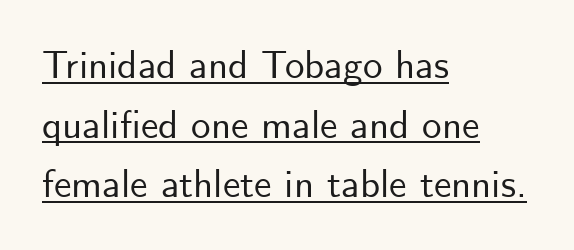
Q: Is the text italic (slanted)? A: No, it is upright.
Q: Is the typeface a serif or a sans-serif typeface? A: Sans-serif.
Q: Is the text underlined? A: Yes.
Q: How is the paragraph aligned? A: Left-aligned.
Q: Is the spacing between letters normal or unusually wide? A: Normal.
Q: Is the spacing between lines tight, normal or loose? A: Normal.
Q: Width (condensed, normal, or wide)? A: Normal.
Q: Stroke contrast? A: Low.
Q: x-height? A: Small.
Q: Monospaced? A: No.
